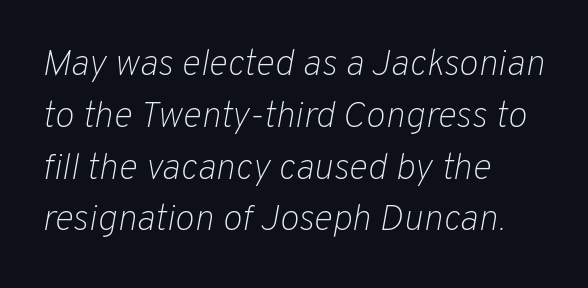
The image shows 37 px light type, italic (leaning right); set left-aligned, normal line spacing (1.4x), normal letter spacing, not underlined; low stroke contrast and a medium x-height.
